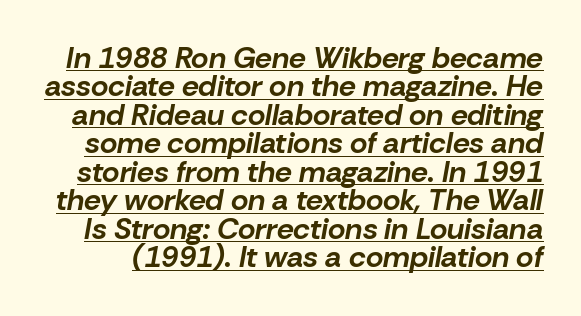
{"italic": "yes", "lean": "right", "slant_degrees": 10, "bold": "yes", "weight": "bold", "width": "normal", "stroke_contrast": "low", "x_height": "medium", "monospaced": "no", "underline": "yes", "line_spacing": "tight", "line_spacing_ratio": 0.95, "letter_spacing": "normal", "letter_spacing_em": 0.0, "glyph_px": 30}
